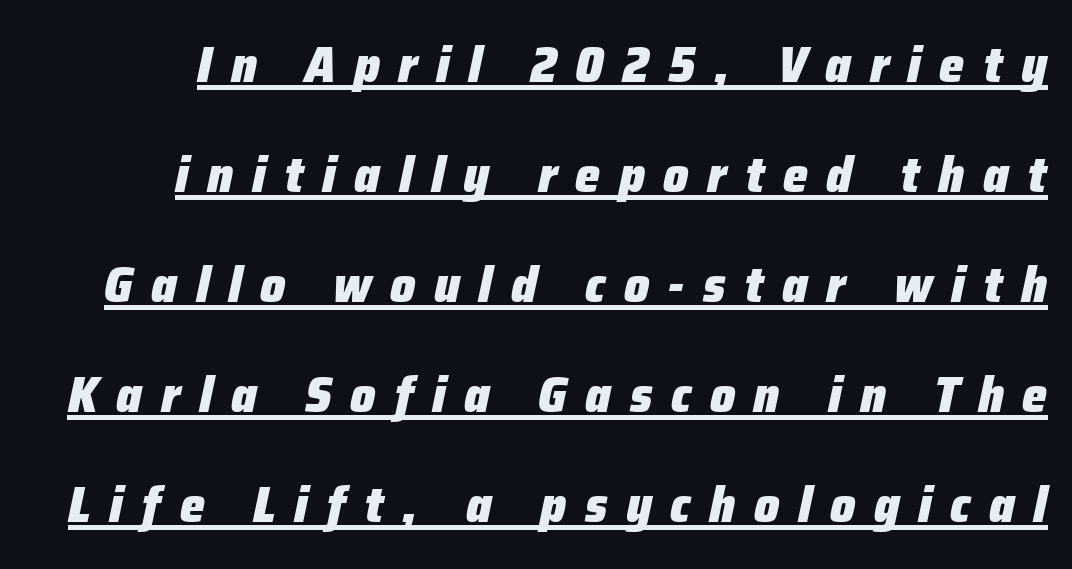
The image shows 50 px heavy type, italic (leaning right); set loose line spacing (2.2x), unusually wide letter spacing (+0.37 em), underlined; low stroke contrast and a medium x-height.
